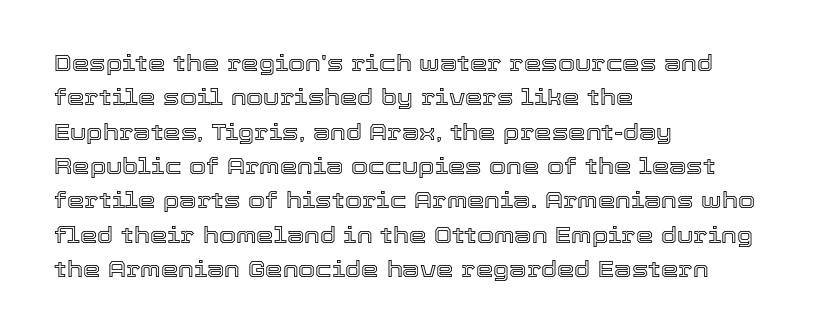
Teacher's note: observe the even left margin — that is flush-left alignment. The passage shown has conventional tracking throughout. It's the straight-up-and-down kind of type. The block of text has a typical density, with ordinary space between rows. The area under the type is left untouched.
